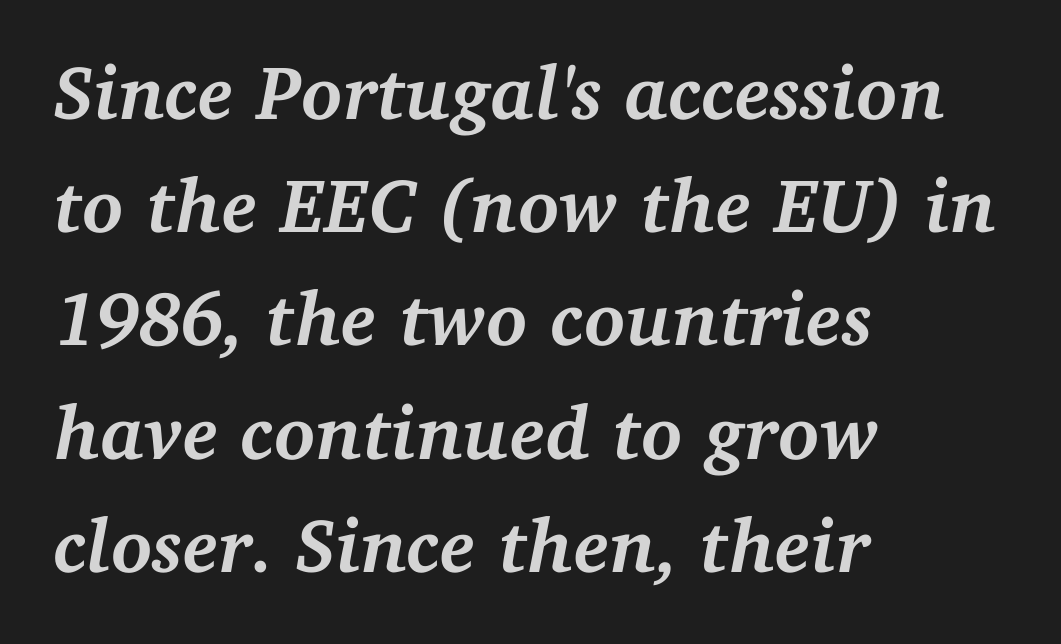
The image shows 76 px semibold serif type, italic (leaning right); set left-aligned, normal line spacing (1.49x), normal letter spacing, not underlined; medium stroke contrast and a medium x-height.
